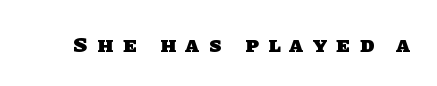
Q: Is the text bold? A: Yes.
Q: Is the text underlined? A: No.
Q: Is the spacing between letters normal or unusually wide? A: Unusually wide.
